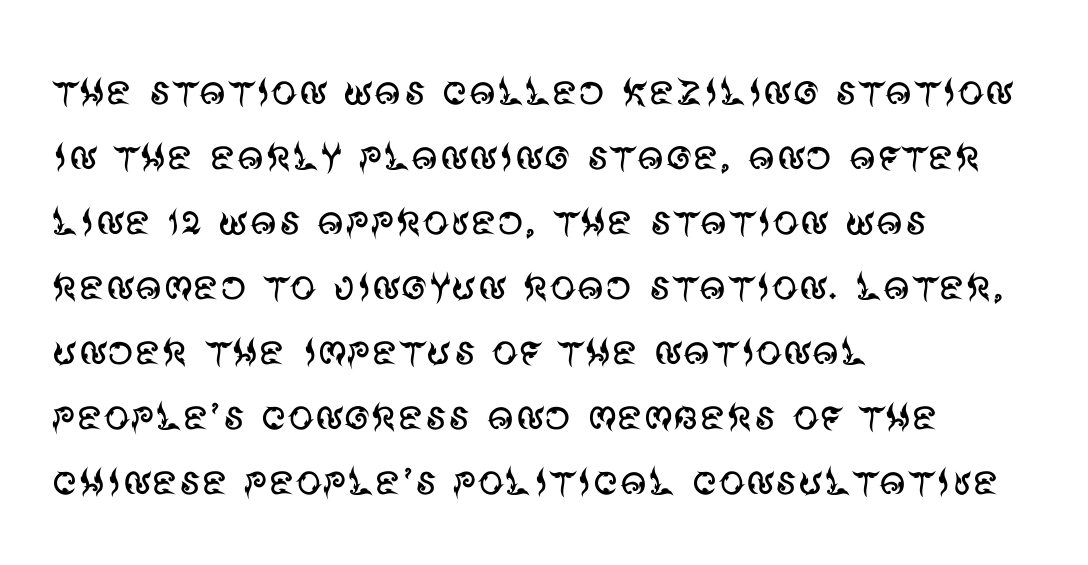
{"serif": "no", "italic": "no", "bold": "no", "weight": "regular", "width": "normal", "stroke_contrast": "medium", "x_height": "large", "monospaced": "no", "underline": "no", "align": "left", "line_spacing": "normal", "line_spacing_ratio": 1.25, "letter_spacing": "normal", "letter_spacing_em": 0.0, "glyph_px": 52}
